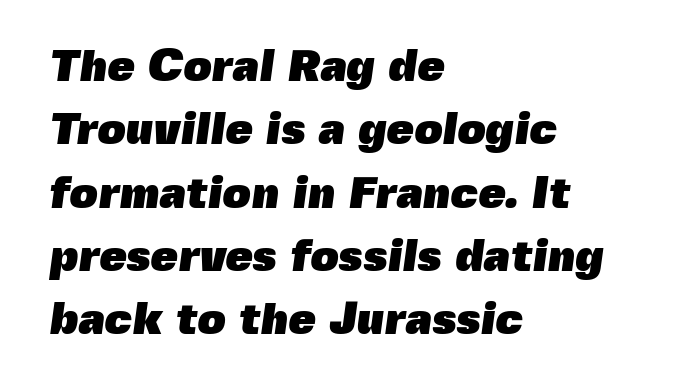
The letters carry no serifs — their stems end cleanly without finishing strokes. If you measured baseline to baseline, you'd find a middling distance. Visually the block forms a straight wall on the left and a jagged coastline on the right. The horizontal fit of the characters is conventional and even. Check under the words: just untouched page. Chunky letters — that's bold for sure.
